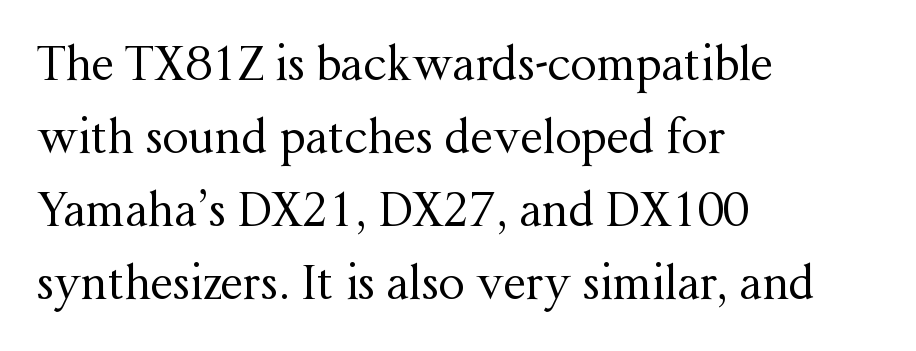
{"serif": "yes", "italic": "no", "bold": "no", "weight": "regular", "width": "normal", "stroke_contrast": "medium", "x_height": "medium", "monospaced": "no", "underline": "no", "align": "left", "line_spacing": "normal", "line_spacing_ratio": 1.59, "letter_spacing": "normal", "letter_spacing_em": 0.0, "glyph_px": 46}
